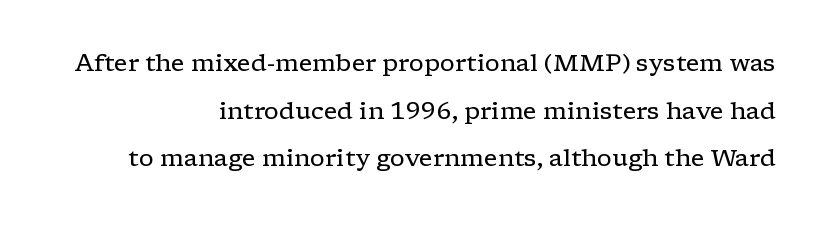
{"italic": "no", "bold": "no", "underline": "no", "align": "right", "line_spacing": "loose", "line_spacing_ratio": 1.98, "letter_spacing": "normal", "letter_spacing_em": 0.0, "glyph_px": 24}
